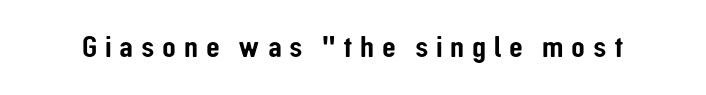
Unlike italic type, these characters show no tilt at all. Font category for this specimen: sans-serif. Bare-footed words on every line. Spacing verdict: proportional, widths tailored to each character. Students, note that the glyphs here are deliberately spaced far apart.
